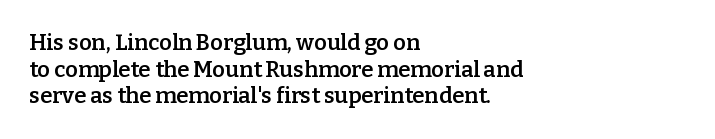
Q: Is the text bold? A: Semi-bold.
Q: Is the text italic (slanted)? A: No, it is upright.
Q: Is the text underlined? A: No.
Q: How is the paragraph aligned? A: Left-aligned.
Q: Is the spacing between letters normal or unusually wide? A: Normal.
